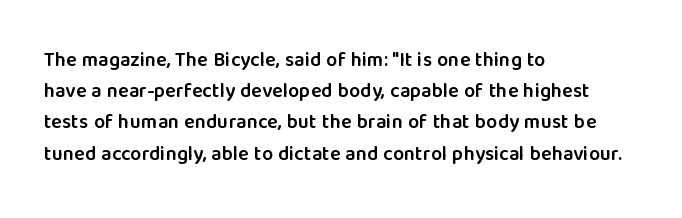
The image shows 20 px text type, upright; set left-aligned, normal line spacing (1.56x), normal letter spacing, not underlined.
